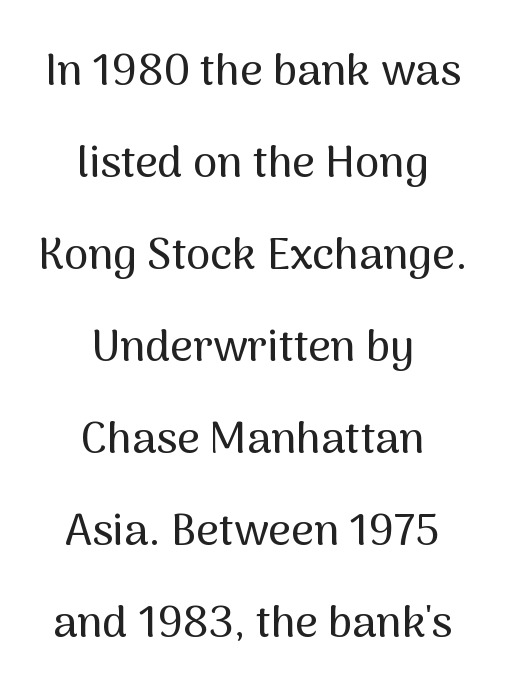
The image shows 44 px sans-serif type, upright; set centered, loose line spacing (2.09x), normal letter spacing, not underlined; medium stroke contrast and a medium x-height.
